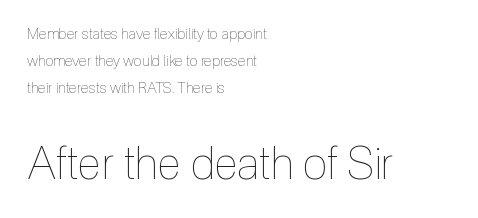
Q: Is the text bold? A: No.
Q: Is the text italic (slanted)? A: No, it is upright.
Q: Is the text underlined? A: No.
Q: How is the paragraph aligned? A: Left-aligned.
Q: Is the spacing between letters normal or unusually wide? A: Normal.
Q: Which block of text is set in a larger size, the first (top) or the second (bottom)? A: The second (bottom) one.
Q: Width (condensed, normal, or wide)? A: Condensed.
Q: x-height? A: Medium.
Q: Monospaced? A: No.
